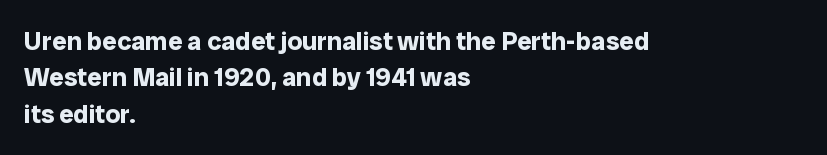
Characters remain perfectly vertical along every line. The passage is arranged the way most books set body copy — flush left. These lines sit exactly where default settings would place them. Nobody touched the tracking dial on this one. Descender tails drop into unmarked territory. Is the type bold? Yes — the strokes are clearly thick and heavy.
